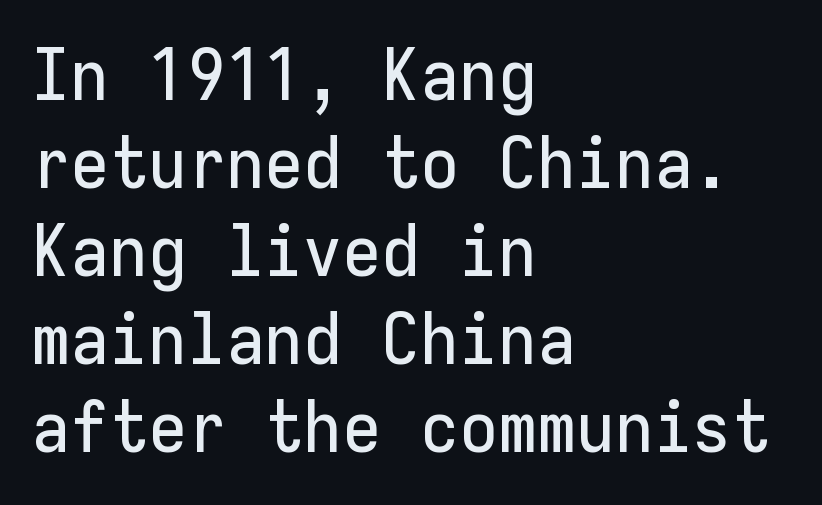
Note the uniform advance width — an 'i' takes as much space as an 'm'. The foot of each line stays bare and open. It's the straight-up-and-down kind of type. The rendering keeps characters at their native spacing. Type style note: lacks serifs.
